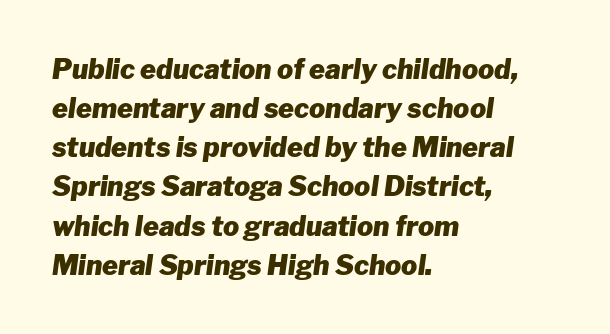
{"italic": "yes", "lean": "right", "slant_degrees": 8, "bold": "yes", "underline": "no", "align": "left", "line_spacing": "normal", "line_spacing_ratio": 1.45, "letter_spacing": "normal", "letter_spacing_em": 0.0, "glyph_px": 27}
